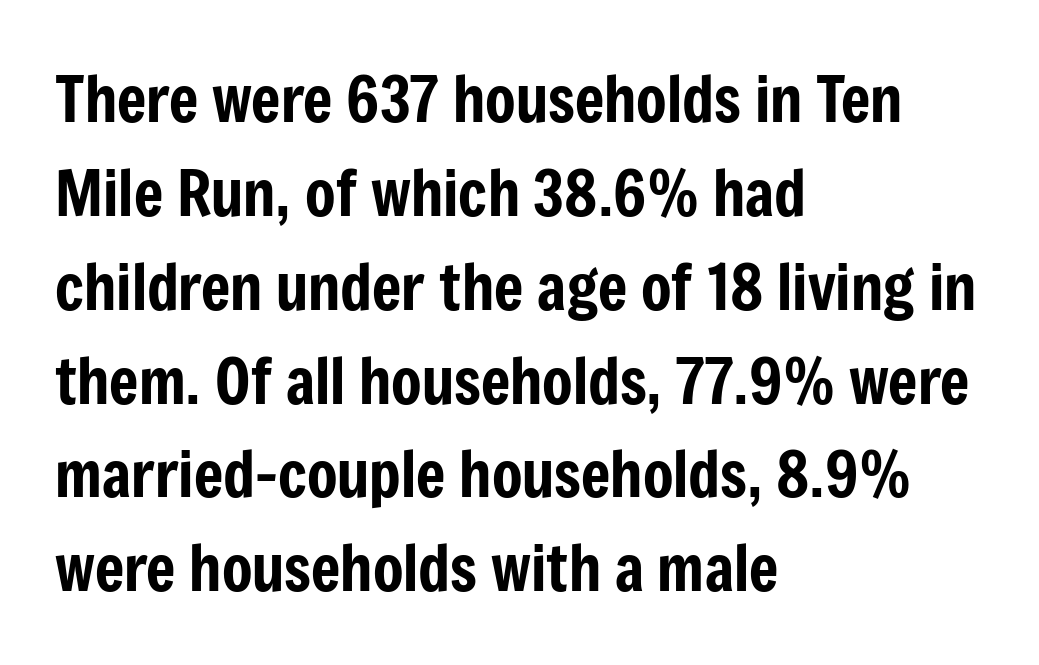
The image shows 63 px condensed sans-serif type, upright; set left-aligned, normal line spacing (1.49x), normal letter spacing, not underlined; low stroke contrast and a medium x-height.
